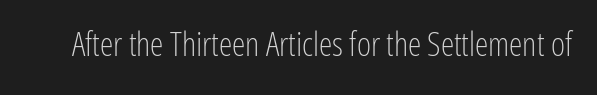
Q: Is the text bold? A: No.
Q: Is the text italic (slanted)? A: No, it is upright.
Q: Is the typeface a serif or a sans-serif typeface? A: Sans-serif.
Q: Is the text underlined? A: No.
Q: Is the spacing between letters normal or unusually wide? A: Normal.
Q: Width (condensed, normal, or wide)? A: Condensed.
Q: Stroke contrast? A: Low.
Q: x-height? A: Medium.
Q: Monospaced? A: No.
